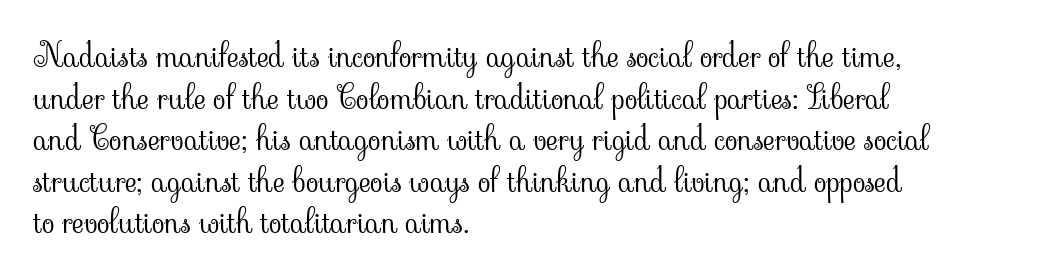
Q: Is the text bold? A: No.
Q: Is the text italic (slanted)? A: No, it is upright.
Q: Is the typeface a serif or a sans-serif typeface? A: Serif.
Q: Is the text underlined? A: No.
Q: How is the paragraph aligned? A: Left-aligned.
Q: Is the spacing between letters normal or unusually wide? A: Normal.
Q: Is the spacing between lines tight, normal or loose? A: Normal.
Q: Width (condensed, normal, or wide)? A: Normal.
Q: Stroke contrast? A: Low.
Q: x-height? A: Small.
Q: Monospaced? A: No.
